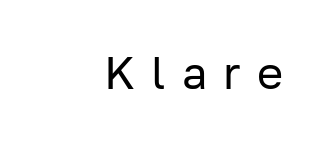
The image shows 45 px regular-weight sans-serif type, upright; set unusually wide letter spacing (+0.36 em), not underlined; low stroke contrast and a medium x-height.
